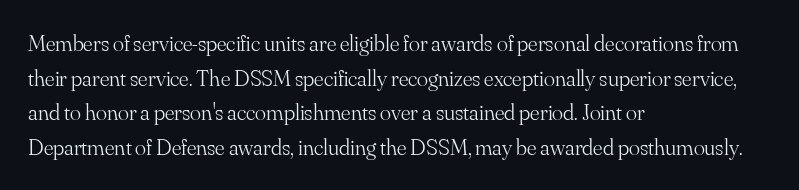
{"italic": "no", "bold": "no", "underline": "no", "align": "left", "line_spacing": "normal", "line_spacing_ratio": 1.51, "letter_spacing": "normal", "letter_spacing_em": 0.0, "glyph_px": 23}
